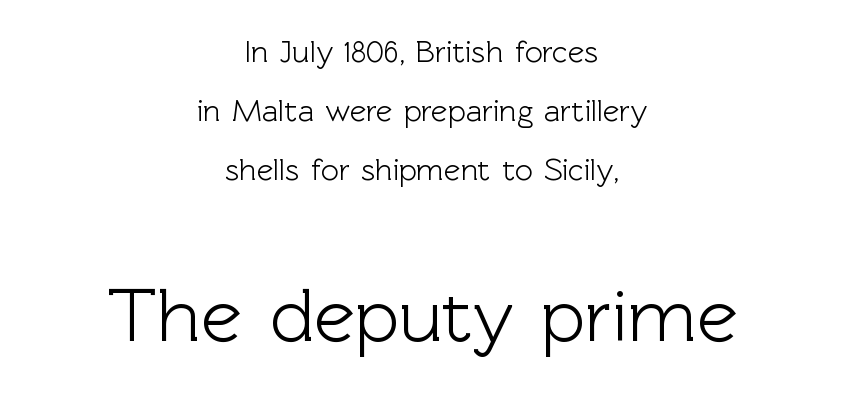
Q: Is the text italic (slanted)? A: No, it is upright.
Q: Is the typeface a serif or a sans-serif typeface? A: Sans-serif.
Q: Is the text underlined? A: No.
Q: How is the paragraph aligned? A: Centered.
Q: Is the spacing between letters normal or unusually wide? A: Normal.
Q: Is the spacing between lines tight, normal or loose? A: Loose.
Q: Which block of text is set in a larger size, the first (top) or the second (bottom)? A: The second (bottom) one.
Q: Width (condensed, normal, or wide)? A: Normal.
Q: x-height? A: Medium.
Q: Monospaced? A: No.
